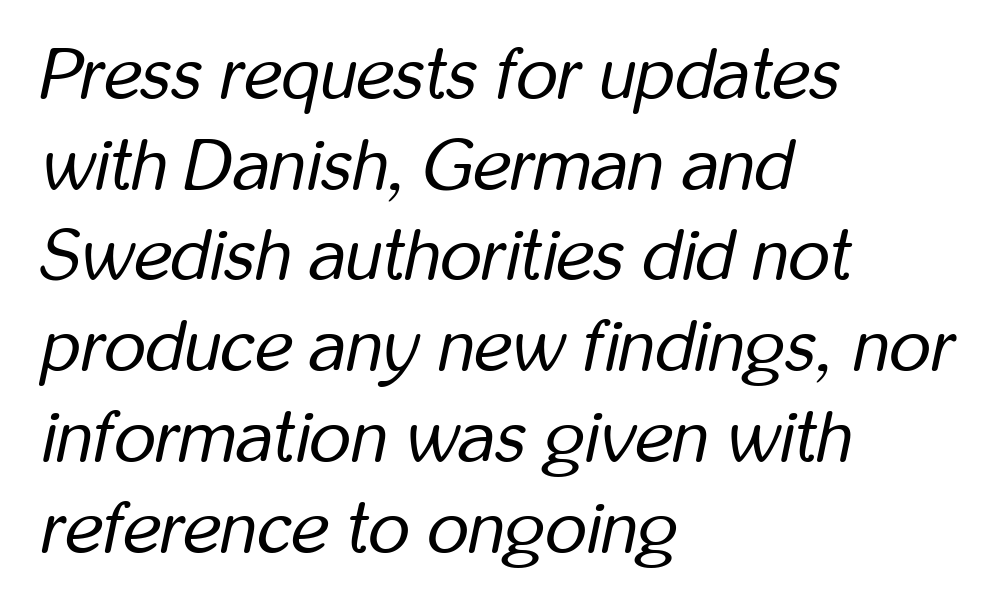
The image shows 72 px regular-weight, condensed type, italic (leaning right); set left-aligned, normal line spacing (1.26x), normal letter spacing, not underlined; low stroke contrast and a medium x-height.
